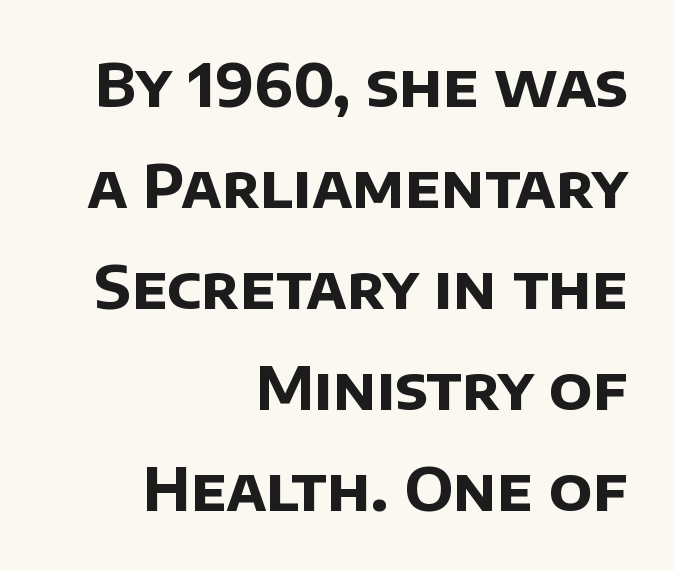
Q: Is the text bold? A: Yes.
Q: Is the typeface a serif or a sans-serif typeface? A: Sans-serif.
Q: Is the text underlined? A: No.
Q: How is the paragraph aligned? A: Right-aligned.
Q: Is the spacing between letters normal or unusually wide? A: Normal.
Q: Width (condensed, normal, or wide)? A: Normal.
Q: Stroke contrast? A: Low.
Q: x-height? A: Large.
Q: Monospaced? A: No.
